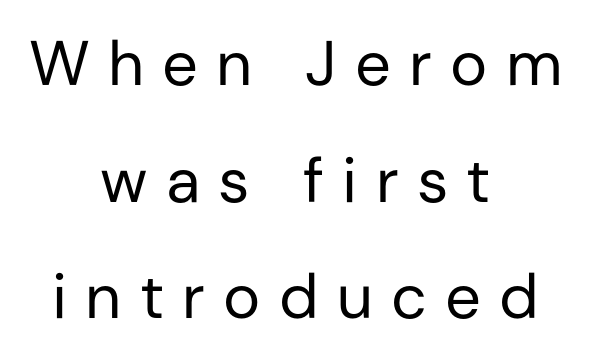
Quick note: underline off. Casual observation: everything's sitting right in the middle. Letters have the restrained weight of plain body copy at most. You can tell from the bare stems that sans-serif type was used. Here the designer chose a conventional face with non-uniform glyph widths. Style check: upright.
